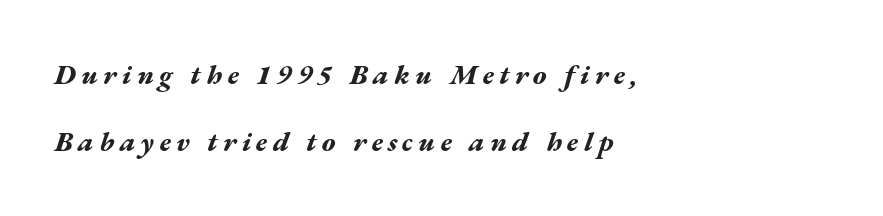
{"italic": "yes", "lean": "right", "slant_degrees": 17, "bold": "yes", "weight": "bold", "width": "wide", "stroke_contrast": "medium", "x_height": "medium", "monospaced": "no", "underline": "no", "align": "left", "line_spacing": "loose", "line_spacing_ratio": 2.4, "glyph_px": 28}
